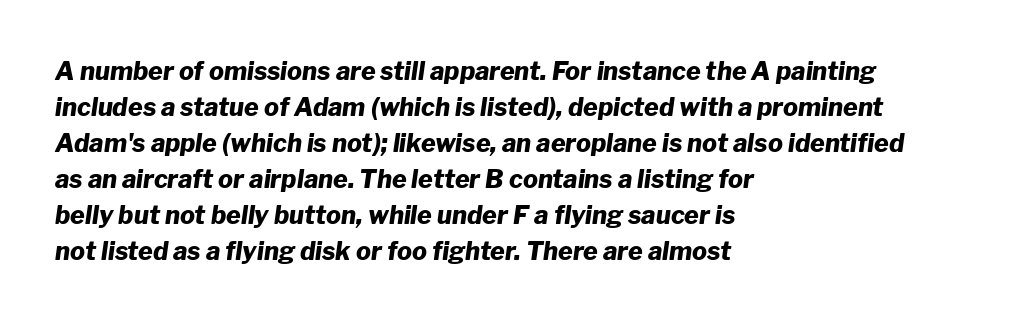
Q: Is the text bold? A: Yes.
Q: Is the text italic (slanted)? A: Yes, it leans right by about 8 degrees.
Q: Is the text underlined? A: No.
Q: How is the paragraph aligned? A: Left-aligned.
Q: Is the spacing between letters normal or unusually wide? A: Normal.
Q: Is the spacing between lines tight, normal or loose? A: Normal.
